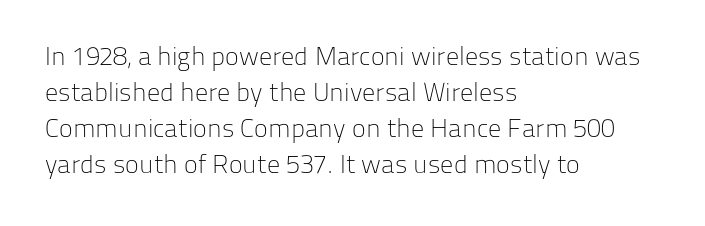
The image shows 26 px text type, upright; set left-aligned, normal line spacing (1.39x), normal letter spacing, not underlined.
